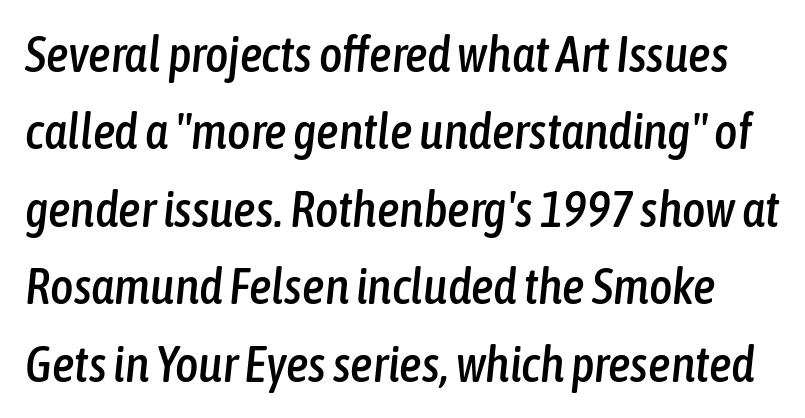
A bare baseline throughout the passage. The rendering uses natural spacing where letterforms have individual widths. Tracking value appears to be zero — textbook default spacing. The space between consecutive lines is moderate. The whole block is typeset with a tilt.
